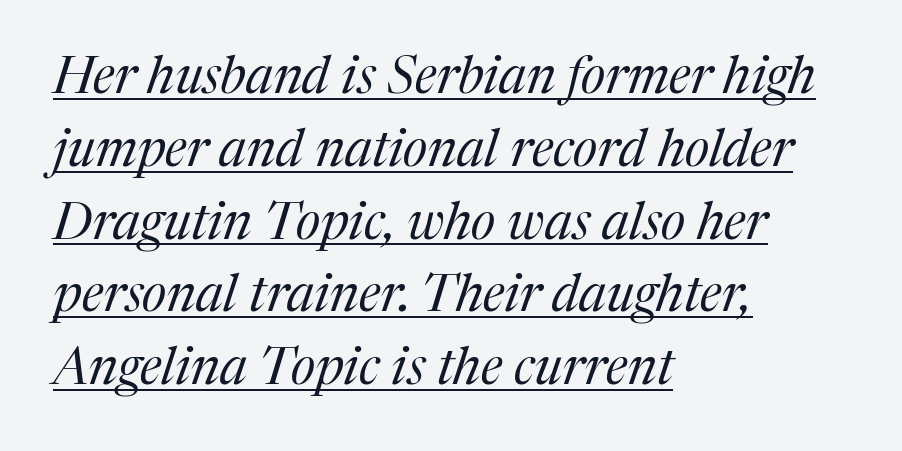
How are the letters spaced? Ordinarily, with no added tracking. The passage shown is underscored from start to finish. Does the leading feel generous? No, just average. Every character sits at an angle, as italics do.
